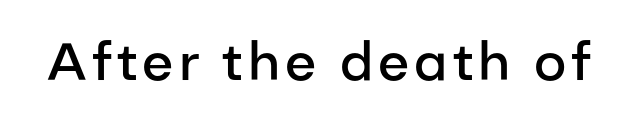
Rendered with straight, roman letterforms. Stroke thickness is moderately raised; the sample reads as semibold. Here the designer chose a conventional face with non-uniform glyph widths. The glyphs are unaccompanied by any horizontal stroke below them.
